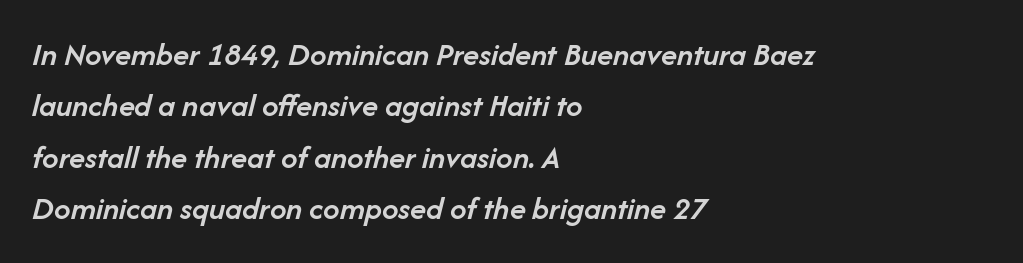
{"italic": "yes", "lean": "right", "slant_degrees": 14, "bold": "semi", "weight": "semibold", "width": "normal", "stroke_contrast": "low", "x_height": "medium", "monospaced": "no", "underline": "no", "align": "left", "line_spacing": "normal", "line_spacing_ratio": 1.56, "letter_spacing": "normal", "letter_spacing_em": 0.0, "glyph_px": 33}
